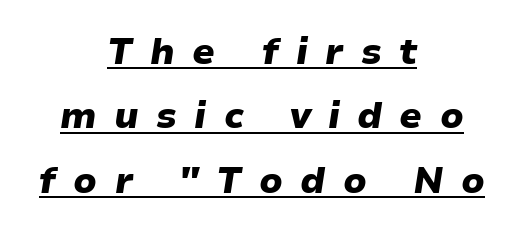
Q: Is the text bold? A: Yes.
Q: Is the text italic (slanted)? A: Yes, it leans right by about 9 degrees.
Q: Is the text underlined? A: Yes.
Q: How is the paragraph aligned? A: Centered.
Q: Is the spacing between letters normal or unusually wide? A: Unusually wide.
Q: Width (condensed, normal, or wide)? A: Wide.
Q: Stroke contrast? A: Low.
Q: x-height? A: Medium.
Q: Monospaced? A: No.
